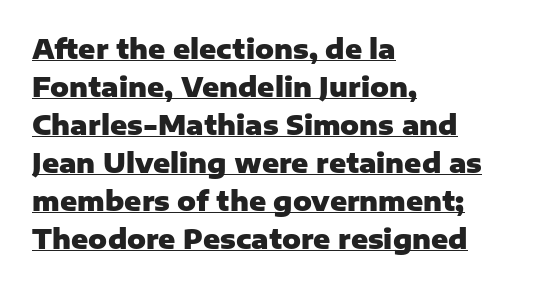
The lines sit at an ordinary, default distance from one another. The compositor pushed each line to the left boundary. The characters look thick and weighty, a clear bold. This is the regular roman posture of the typeface. Glyph-to-glyph distance matches everyday printed text. A baseline rule has been typeset under these characters.
